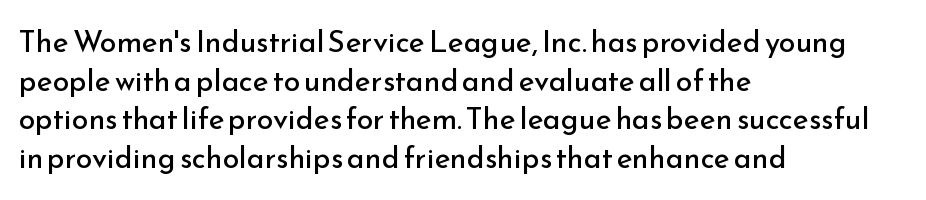
The typeface has the unassuming heft of standard copy or less. Is the block centered? No — it sits flush against the left margin. Tracking here is standard; glyphs follow each other at the usual distance. Notice how descenders clear the ascenders below comfortably — that's standard leading.
